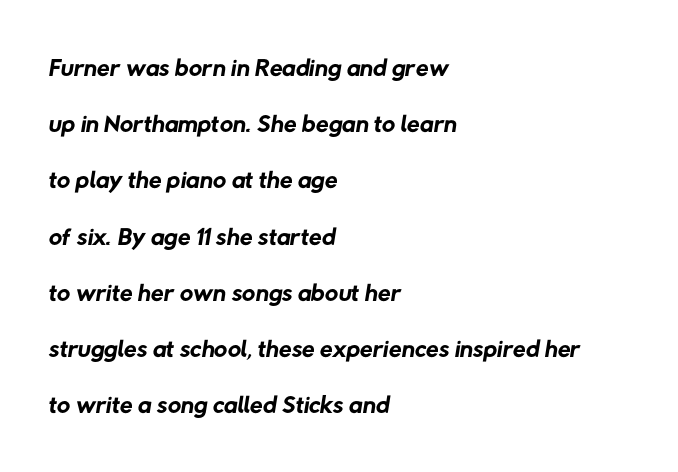
{"serif": "no", "bold": "no", "weight": "regular", "width": "normal", "stroke_contrast": "low", "x_height": "medium", "monospaced": "no", "underline": "no", "align": "left", "line_spacing": "normal", "line_spacing_ratio": 1.52, "letter_spacing": "normal", "letter_spacing_em": 0.0, "glyph_px": 37}
